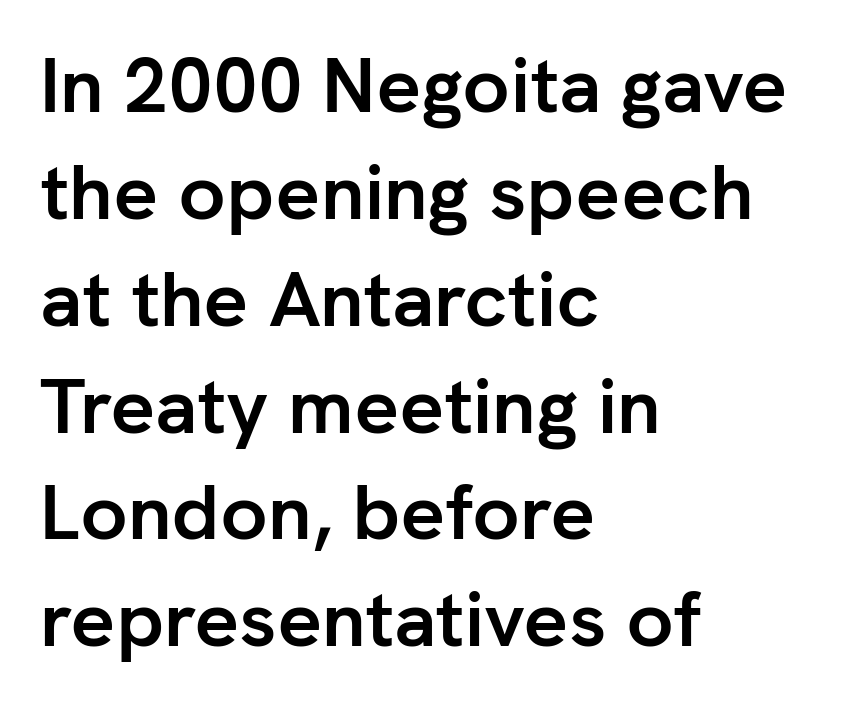
Does the weight exceed regular? Yes, all the way to bold. Short note: letters normally spaced. Notice how descenders clear the ascenders below comfortably — that's standard leading. Examine the stroke ends and you'll find no serifs. This sample uses an upright cut, with every glyph sitting square on the baseline. Any mark beneath the type? The region is blank.
